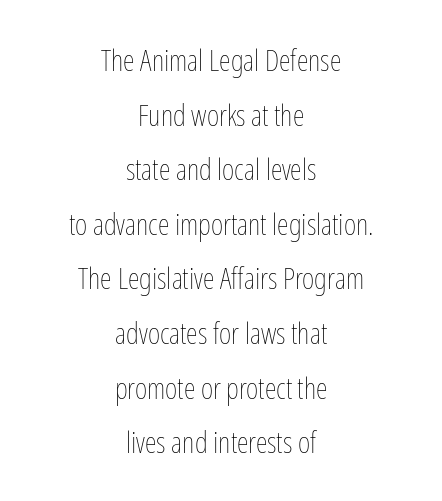
Is there any slant? The stems are plumb. Proportional: the letters do not fall into vertical columns. Letters rest on an invisible, unmarked baseline. Stroke mass is kept to a normal reading level or below. Nothing unusual about the tracking: characters are spaced as the font intends. Which margin do the lines hug? Neither — every line sits in the middle.
